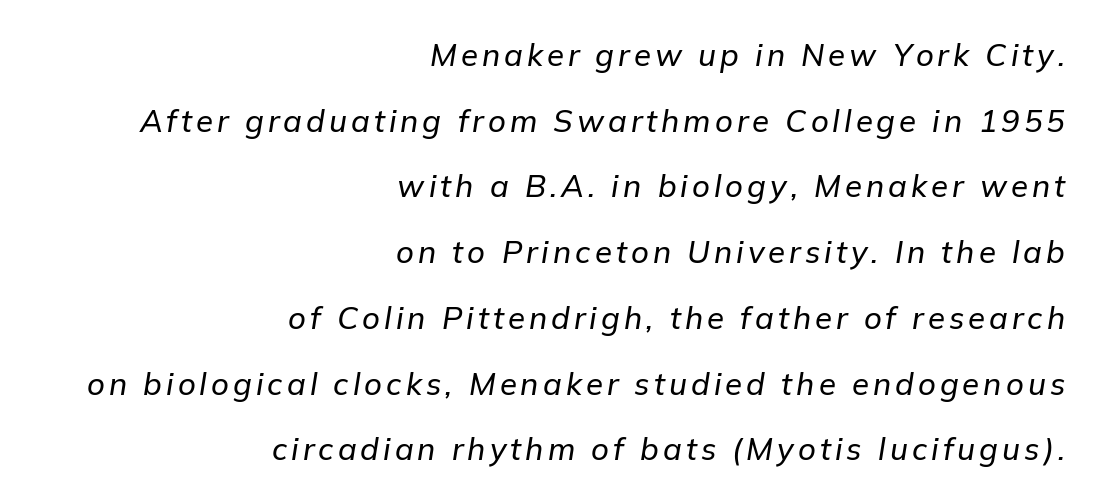
The image shows 31 px text type, italic (leaning right); set right-aligned, loose line spacing (2.12x), not underlined; low stroke contrast and a medium x-height.
